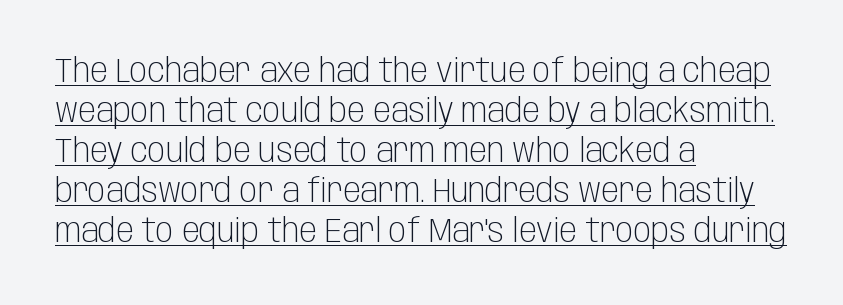
Q: Is the text bold? A: No.
Q: Is the text italic (slanted)? A: No, it is upright.
Q: Is the typeface a serif or a sans-serif typeface? A: Sans-serif.
Q: Is the text underlined? A: Yes.
Q: How is the paragraph aligned? A: Left-aligned.
Q: Is the spacing between letters normal or unusually wide? A: Normal.
Q: Width (condensed, normal, or wide)? A: Condensed.
Q: Stroke contrast? A: Low.
Q: x-height? A: Large.
Q: Monospaced? A: No.
